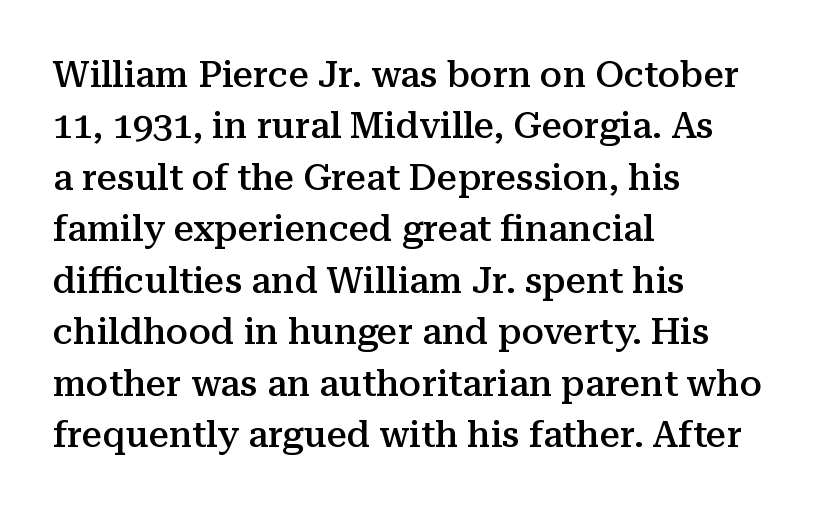
Vertical spacing — default. The face used here is proportionally spaced, like ordinary book or web type. Every letter is mildly thick-stroked: semibold rather than bold. Honestly, the letter spacing is just normal — you wouldn't notice it.
